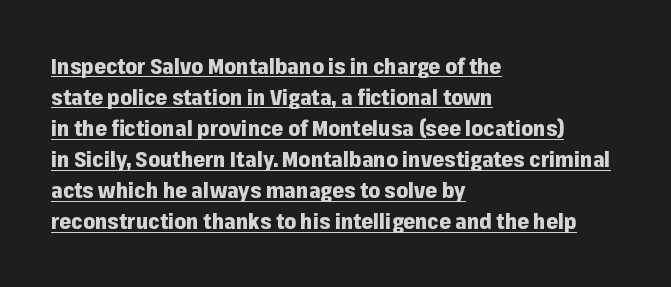
Q: Is the text bold? A: Yes.
Q: Is the text italic (slanted)? A: No, it is upright.
Q: Is the text underlined? A: Yes.
Q: How is the paragraph aligned? A: Left-aligned.
Q: Is the spacing between letters normal or unusually wide? A: Normal.
Q: Is the spacing between lines tight, normal or loose? A: Normal.
